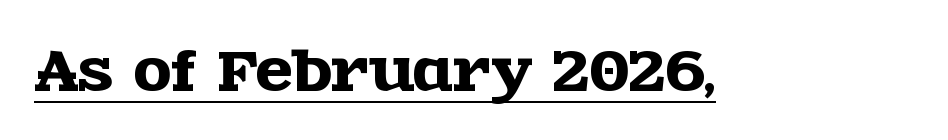
Q: Is the text italic (slanted)? A: No, it is upright.
Q: Is the typeface a serif or a sans-serif typeface? A: Serif.
Q: Is the text underlined? A: Yes.
Q: Is the spacing between letters normal or unusually wide? A: Normal.
Q: Width (condensed, normal, or wide)? A: Wide.
Q: x-height? A: Large.
Q: Monospaced? A: No.
